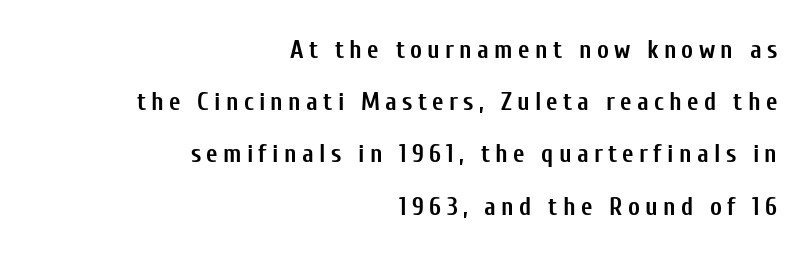
The image shows 25 px bold type, upright; set right-aligned, loose line spacing (2.09x), unusually wide letter spacing (+0.21 em), not underlined.
